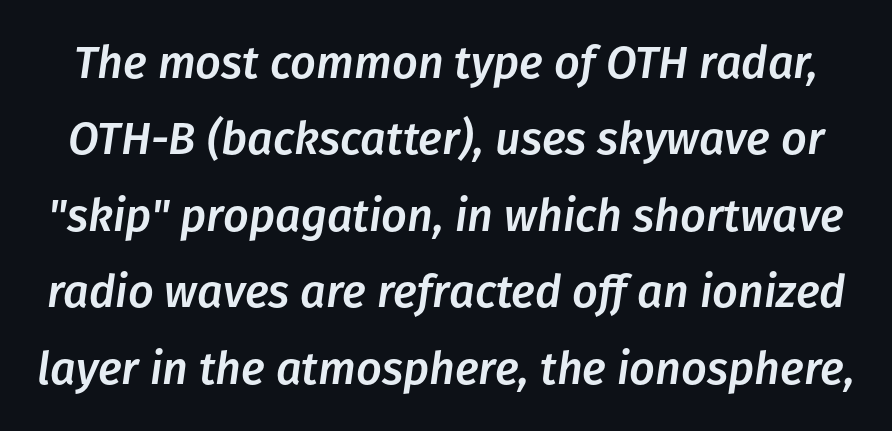
Q: Is the text italic (slanted)? A: Yes, it leans right by about 8 degrees.
Q: Is the text underlined? A: No.
Q: Is the spacing between letters normal or unusually wide? A: Normal.
Q: Is the spacing between lines tight, normal or loose? A: Normal.
Q: Width (condensed, normal, or wide)? A: Normal.
Q: Stroke contrast? A: Low.
Q: x-height? A: Medium.
Q: Monospaced? A: No.
